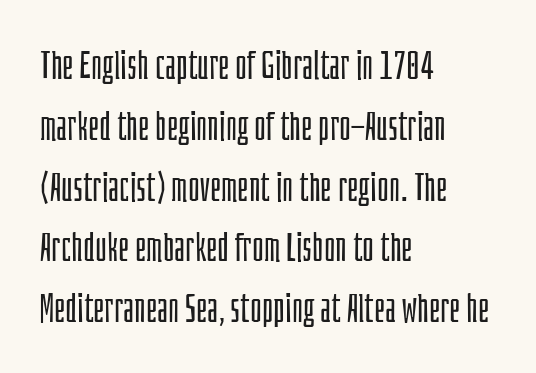
{"serif": "no", "italic": "no", "bold": "no", "weight": "light", "width": "condensed", "stroke_contrast": "low", "x_height": "large", "monospaced": "no", "underline": "no", "align": "left", "line_spacing": "normal", "line_spacing_ratio": 1.52, "letter_spacing": "normal", "letter_spacing_em": 0.0, "glyph_px": 40}
